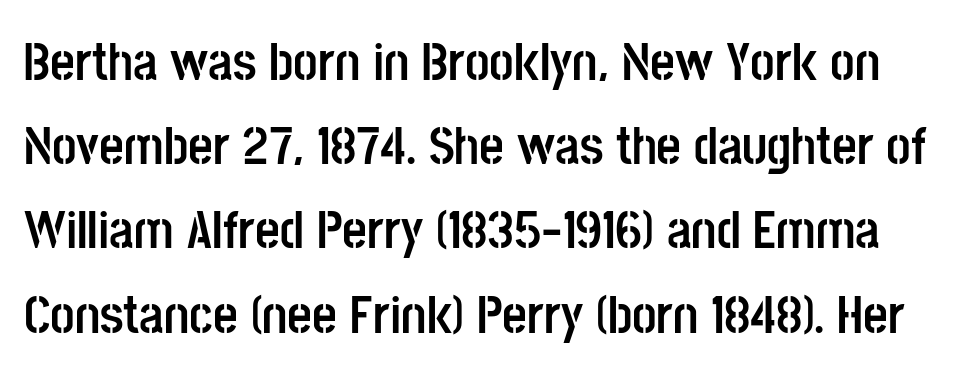
{"serif": "no", "italic": "no", "bold": "yes", "weight": "semibold", "width": "condensed", "stroke_contrast": "low", "x_height": "large", "monospaced": "no", "underline": "no", "line_spacing": "normal", "line_spacing_ratio": 1.56, "letter_spacing": "normal", "letter_spacing_em": 0.0, "glyph_px": 54}
